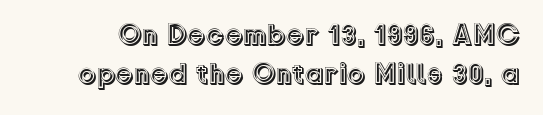
Inter-character spacing is left at the font's built-in metrics. The passage shown is typed in a proportional face where columns would drift. Descenders are the only things crossing below the line. Posture: vertical.
